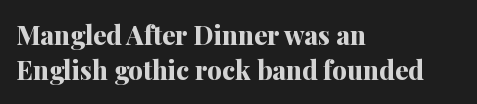
The image shows 26 px bold type, upright; set left-aligned, normal line spacing (1.36x), normal letter spacing, not underlined.
